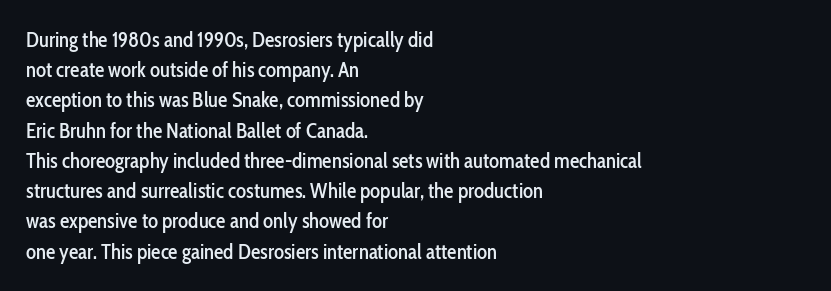
{"italic": "no", "underline": "no", "align": "left", "line_spacing": "normal", "line_spacing_ratio": 1.44, "letter_spacing": "normal", "letter_spacing_em": 0.0, "glyph_px": 21}
